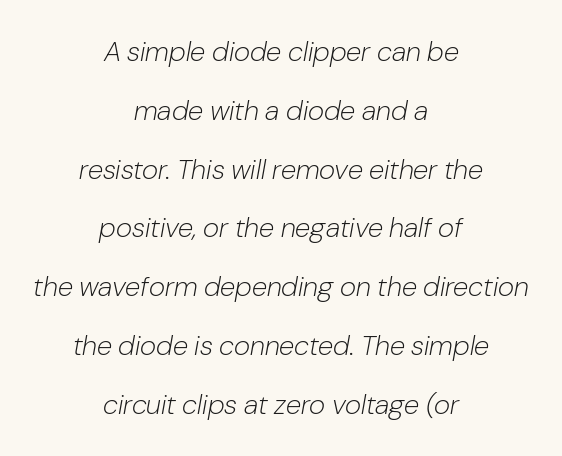
Descenders are the only things crossing below the line. Compared with a flush-left layout, this one balances lines on the center instead. The type is set solid horizontally, with unmodified tracking. These lines were composed using italics.
